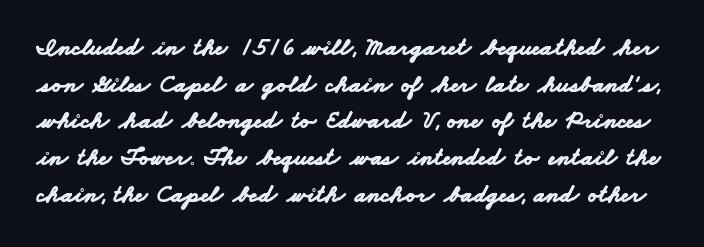
The image shows 25 px bold type; set normal line spacing (1.47x), normal letter spacing, not underlined.
